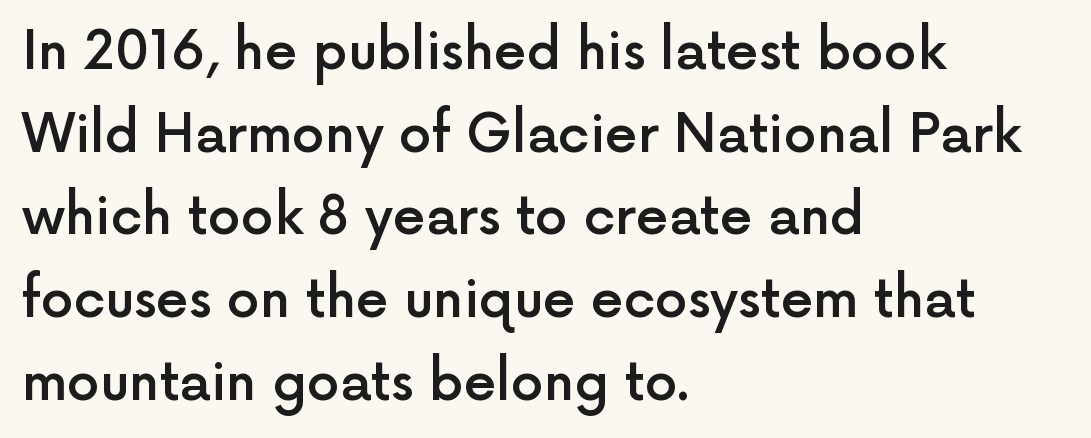
The image shows 52 px semibold sans-serif type, upright; set left-aligned, normal line spacing (1.59x), normal letter spacing, not underlined; a medium x-height.
